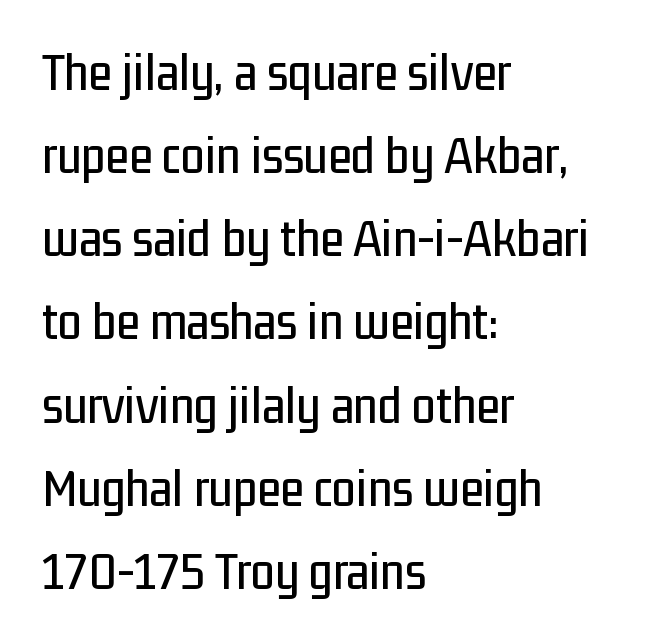
The image shows 54 px condensed sans-serif type, upright; set left-aligned, normal line spacing (1.54x), normal letter spacing, not underlined; low stroke contrast and a medium x-height.
